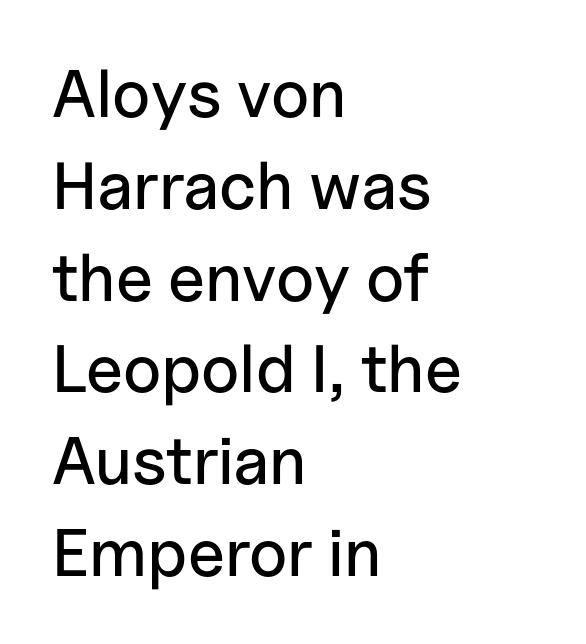
{"serif": "no", "italic": "no", "width": "normal", "stroke_contrast": "low", "x_height": "medium", "monospaced": "no", "underline": "no", "align": "left", "line_spacing": "normal", "line_spacing_ratio": 1.37, "letter_spacing": "normal", "letter_spacing_em": 0.0, "glyph_px": 67}
